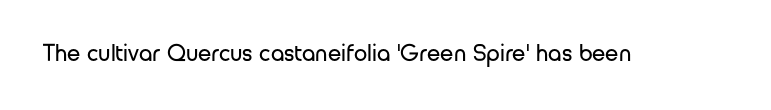
Q: Is the text bold? A: No.
Q: Is the text italic (slanted)? A: No, it is upright.
Q: Is the text underlined? A: No.
Q: Is the spacing between letters normal or unusually wide? A: Normal.
